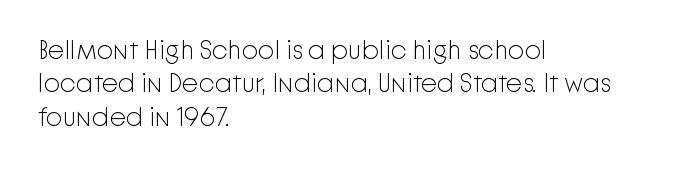
Q: Is the text bold? A: No.
Q: Is the text italic (slanted)? A: No, it is upright.
Q: Is the text underlined? A: No.
Q: How is the paragraph aligned? A: Left-aligned.
Q: Is the spacing between letters normal or unusually wide? A: Normal.
Q: Is the spacing between lines tight, normal or loose? A: Normal.
